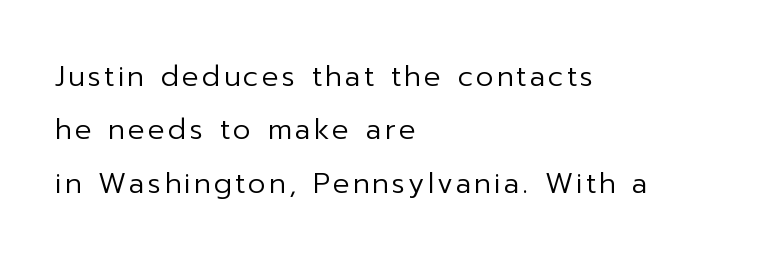
The weight tops out at a normal text grade. Leftover space on each line is placed entirely after the last word. Proportional: the letters do not fall into vertical columns. The passage shown is not underscored anywhere.
